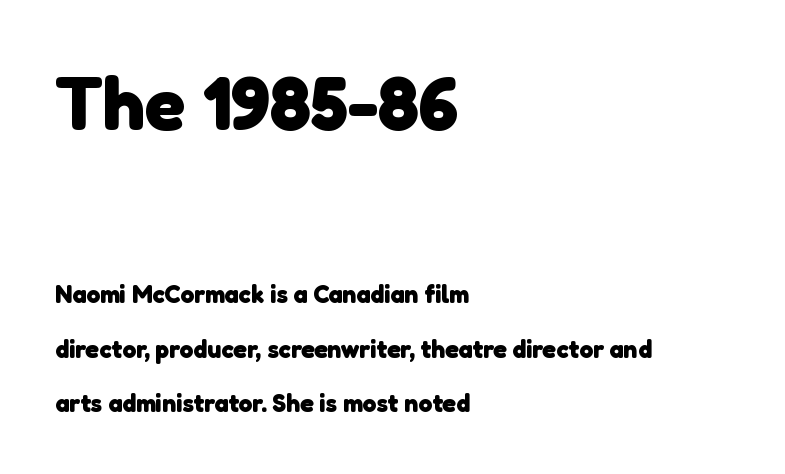
{"serif": "no", "bold": "yes", "weight": "heavy", "width": "normal", "stroke_contrast": "low", "x_height": "medium", "monospaced": "no", "underline": "no", "align": "left", "line_spacing": "loose", "line_spacing_ratio": 2.18, "letter_spacing": "normal", "letter_spacing_em": 0.0, "larger_block": "first", "size_ratio": 3.0, "glyph_px": 75}
